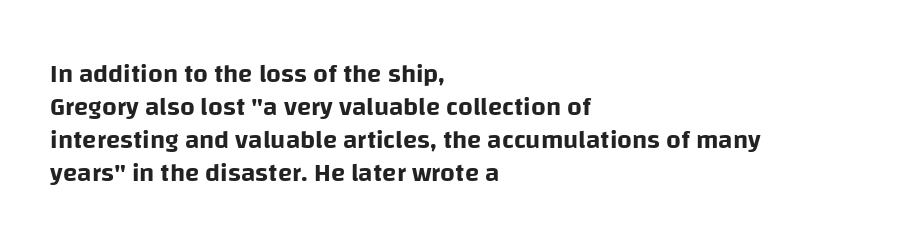
The foot of each line stays bare and open. Leading matches the norm, producing a regular column. The paragraph shown leans on its left margin. The gaps between neighbouring characters are ordinary and unremarkable. Italic? Not at all — the glyphs are vertical.
